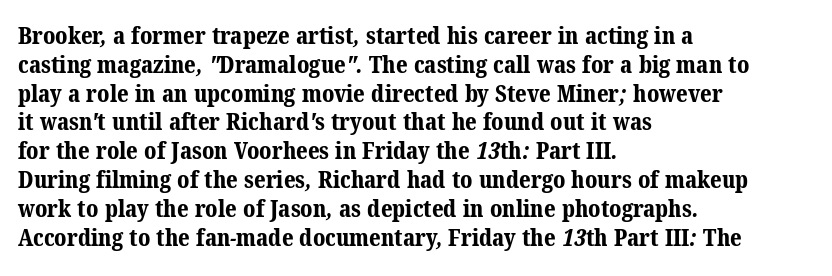
The image shows 24 px bold type; set left-aligned, line spacing 1.2x, normal letter spacing, not underlined.
